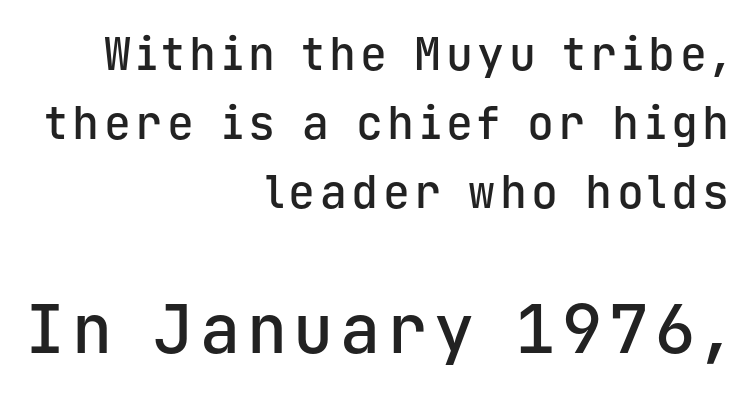
{"serif": "no", "italic": "no", "bold": "semi", "weight": "semibold", "width": "normal", "stroke_contrast": "low", "x_height": "medium", "monospaced": "yes", "underline": "no", "align": "right", "line_spacing": "normal", "line_spacing_ratio": 1.53, "larger_block": "second", "size_ratio": 1.49, "glyph_px": 67}
